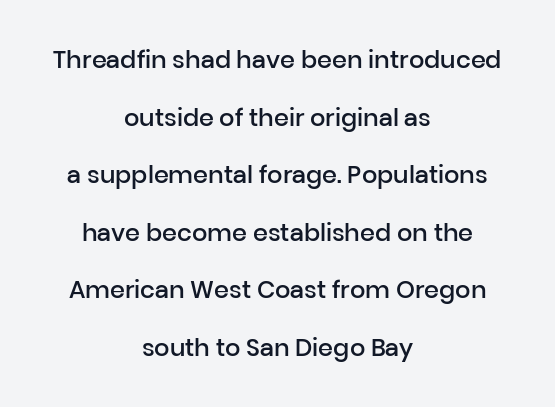
Q: Is the text bold? A: Semi-bold.
Q: Is the text italic (slanted)? A: No, it is upright.
Q: Is the text underlined? A: No.
Q: How is the paragraph aligned? A: Centered.
Q: Is the spacing between letters normal or unusually wide? A: Normal.
Q: Is the spacing between lines tight, normal or loose? A: Loose.
